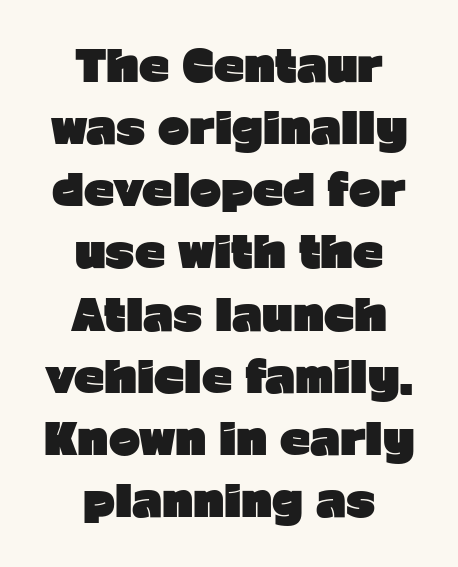
A dark, heavy texture on the line: the type is bold. Students, observe: this is what conventionally led text looks like. No feet cap the strokes, marking this as sans-serif type. The space directly below the letters is spotless. Both edges are ragged and mirror each other, which tells us the setting is centered.
